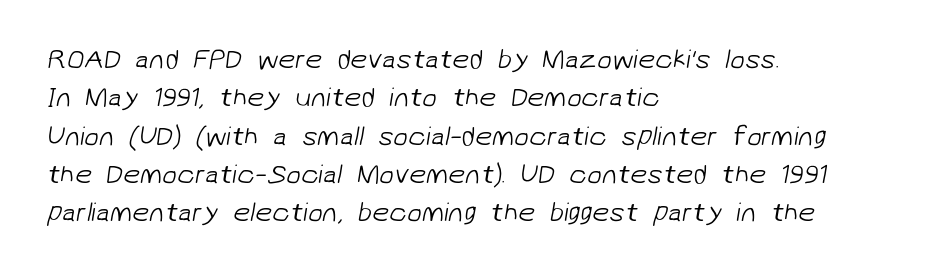
Typeset ragged right — the left edge is the straight one. Clear beneath every line of the passage. Vertically, the passage feels balanced, rows spaced as you'd expect. Letter spacing: default. Bold? No — there's no thickening of the strokes.
